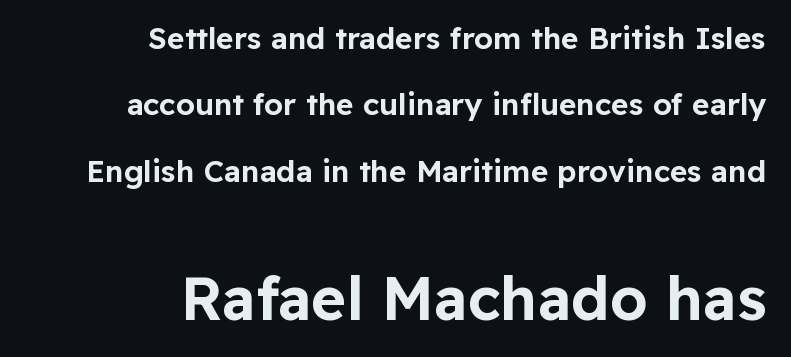
Q: Is the text italic (slanted)? A: No, it is upright.
Q: Is the typeface a serif or a sans-serif typeface? A: Sans-serif.
Q: Is the text underlined? A: No.
Q: How is the paragraph aligned? A: Right-aligned.
Q: Is the spacing between letters normal or unusually wide? A: Normal.
Q: Is the spacing between lines tight, normal or loose? A: Loose.
Q: Which block of text is set in a larger size, the first (top) or the second (bottom)? A: The second (bottom) one.
Q: Width (condensed, normal, or wide)? A: Normal.
Q: Stroke contrast? A: Low.
Q: x-height? A: Medium.
Q: Monospaced? A: No.
